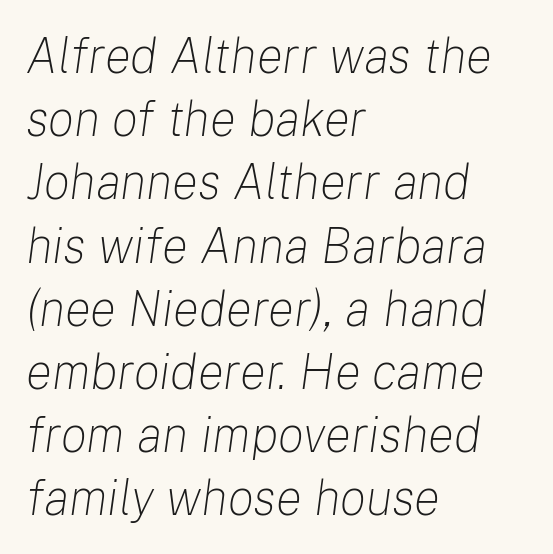
Glyph-to-glyph distance matches everyday printed text. The face used here has a pronounced slope to its letters. Check under the words: just untouched page. Think standard paragraph weight, or any step lighter than that. Layout note: lines flush left. You could not count columns in this text — the font is proportionally spaced.
